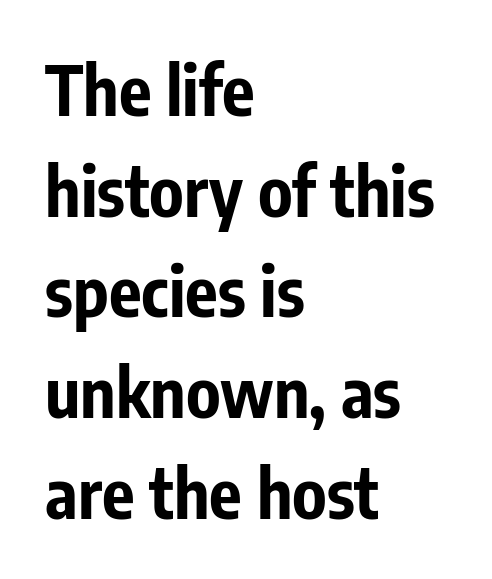
Here the glyphs are tracked normally, forming tight word shapes. Each line starts at the same left margin while the right side varies. Unlike a traditional serif, this face leaves its strokes unadorned. Any mark beneath the type? The region is blank. A typesetter would call this proportional, since set widths differ per character.
